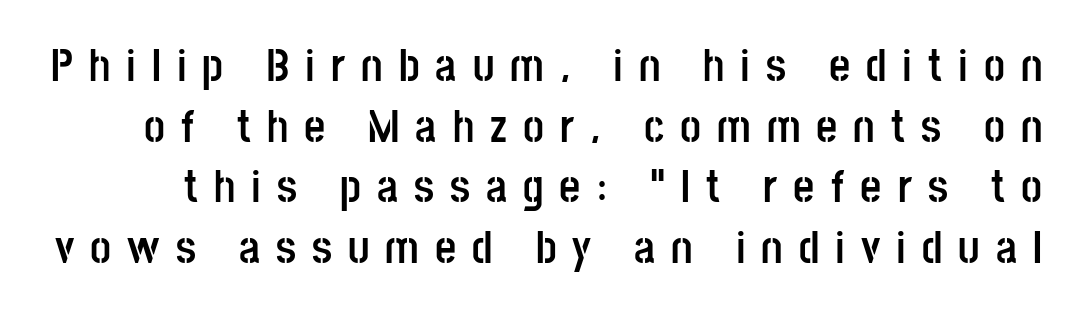
{"serif": "no", "italic": "no", "bold": "yes", "weight": "semibold", "width": "condensed", "stroke_contrast": "low", "x_height": "large", "monospaced": "no", "underline": "no", "line_spacing": "normal", "line_spacing_ratio": 1.32, "letter_spacing": "wide", "letter_spacing_em": 0.35, "glyph_px": 46}
